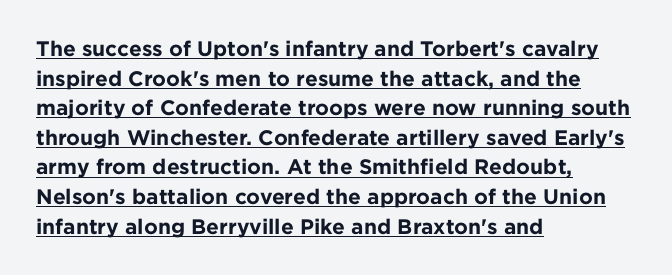
Normally led — the rows are evenly, conventionally spaced. The passage shown is emphatically bold. Vertical strokes here are truly vertical. The lines are quadded left. Like a heading marked for emphasis, these lines bear an underscore. The type is set solid horizontally, with unmodified tracking.
